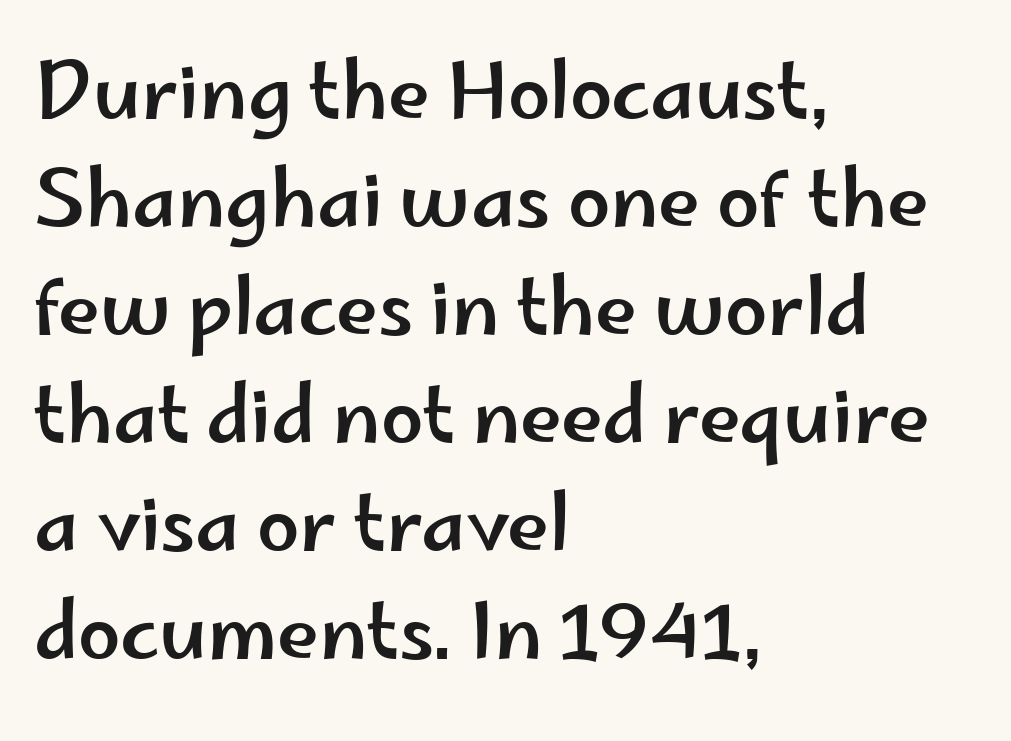
Q: Is the text italic (slanted)? A: No, it is upright.
Q: Is the typeface a serif or a sans-serif typeface? A: Sans-serif.
Q: Is the text underlined? A: No.
Q: How is the paragraph aligned? A: Left-aligned.
Q: Is the spacing between letters normal or unusually wide? A: Normal.
Q: Is the spacing between lines tight, normal or loose? A: Normal.
Q: Width (condensed, normal, or wide)? A: Wide.
Q: Stroke contrast? A: Low.
Q: x-height? A: Small.
Q: Monospaced? A: No.
